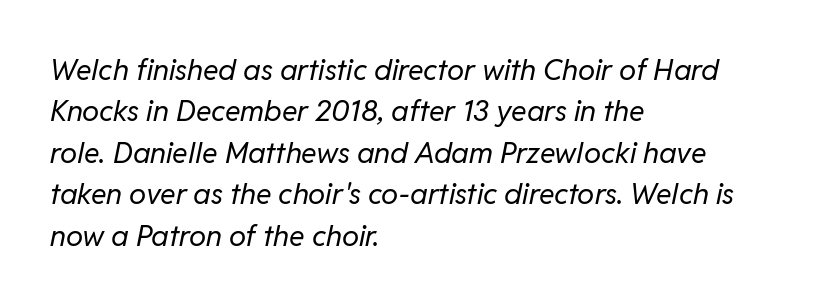
{"italic": "yes", "lean": "right", "slant_degrees": 11, "bold": "no", "weight": "regular", "width": "normal", "stroke_contrast": "low", "x_height": "medium", "monospaced": "no", "underline": "no", "align": "left", "line_spacing": "normal", "line_spacing_ratio": 1.43, "letter_spacing": "normal", "letter_spacing_em": 0.0, "glyph_px": 29}
